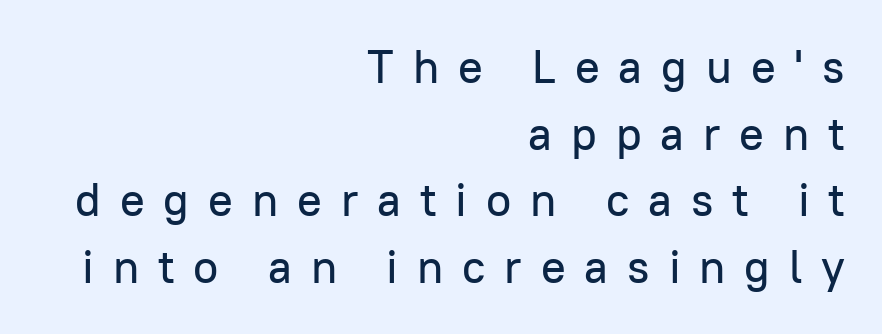
Rows of type keep a routine distance in the vertical direction. This rendering widens character spacing well past its baseline value. Do the letters lean? They stand straight. Serifs: no, the terminals of the letterforms are clean.
